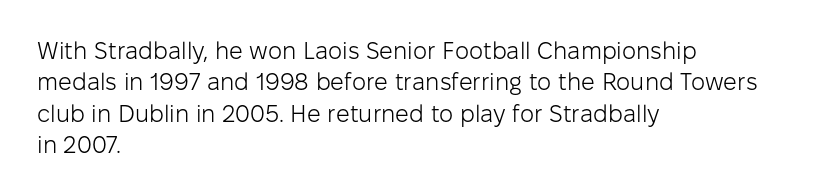
The image shows 24 px text type, upright; set left-aligned, normal line spacing (1.31x), normal letter spacing, not underlined.
